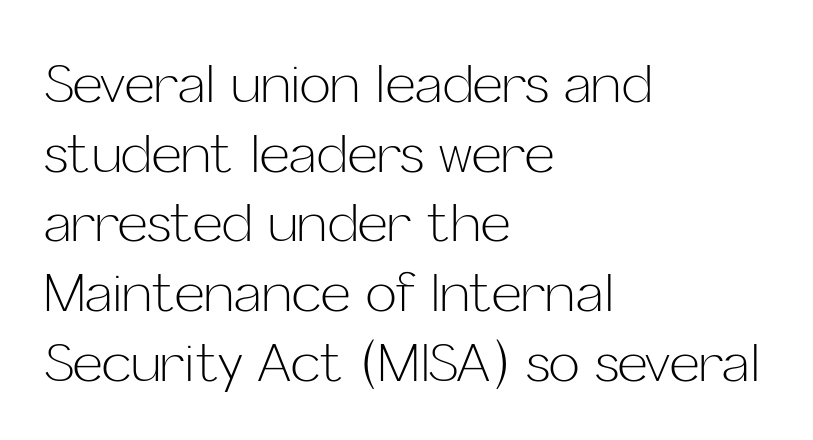
The strokes carry an ordinary text weight at most. Think of a printed novel: that variable character pitch is what you see here. Designer's note — italics off, roman on. This block has exactly the height ordinary leading produces. No feet cap the strokes, marking this as sans-serif type.
